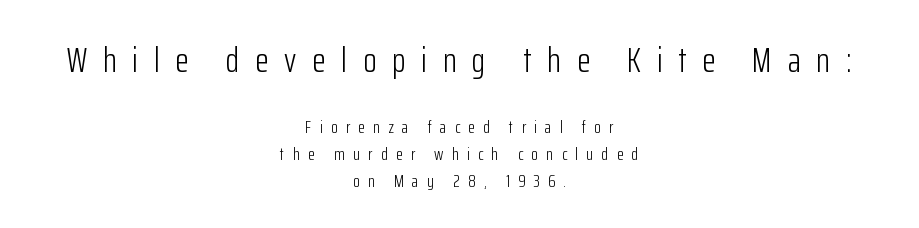
{"serif": "no", "italic": "no", "bold": "no", "weight": "light", "width": "condensed", "stroke_contrast": "low", "x_height": "medium", "monospaced": "no", "underline": "no", "align": "center", "line_spacing": "normal", "line_spacing_ratio": 1.5, "letter_spacing": "wide", "letter_spacing_em": 0.45, "larger_block": "first", "size_ratio": 1.94, "glyph_px": 35}
